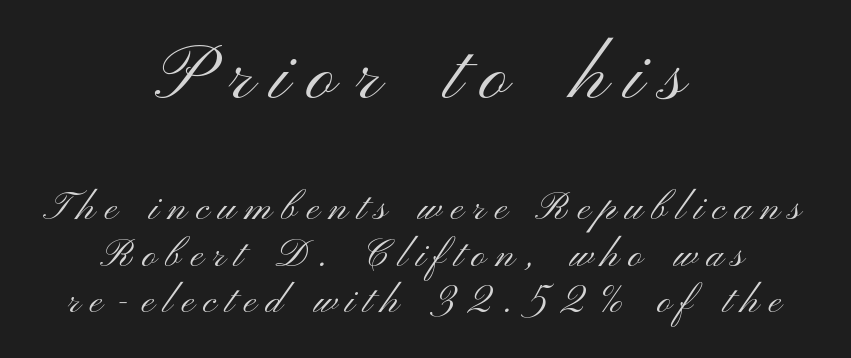
Q: Is the text bold? A: No.
Q: Is the text italic (slanted)? A: Yes.
Q: Is the typeface a serif or a sans-serif typeface? A: Sans-serif.
Q: Is the text underlined? A: No.
Q: How is the paragraph aligned? A: Centered.
Q: Is the spacing between letters normal or unusually wide? A: Unusually wide.
Q: Which block of text is set in a larger size, the first (top) or the second (bottom)? A: The first (top) one.
Q: Width (condensed, normal, or wide)? A: Wide.
Q: Stroke contrast? A: Medium.
Q: x-height? A: Small.
Q: Monospaced? A: No.
